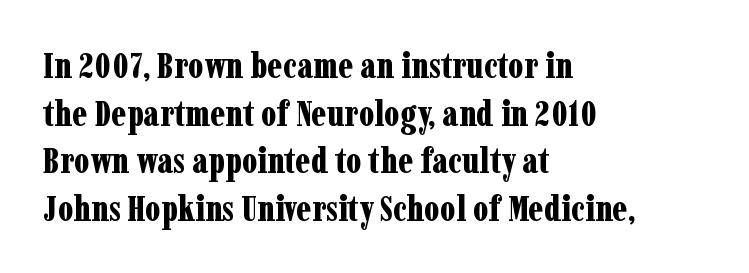
Q: Is the text bold? A: Yes.
Q: Is the text italic (slanted)? A: No, it is upright.
Q: Is the typeface a serif or a sans-serif typeface? A: Serif.
Q: Is the text underlined? A: No.
Q: How is the paragraph aligned? A: Left-aligned.
Q: Is the spacing between letters normal or unusually wide? A: Normal.
Q: Is the spacing between lines tight, normal or loose? A: Normal.
Q: Width (condensed, normal, or wide)? A: Condensed.
Q: Stroke contrast? A: Low.
Q: x-height? A: Medium.
Q: Monospaced? A: No.
